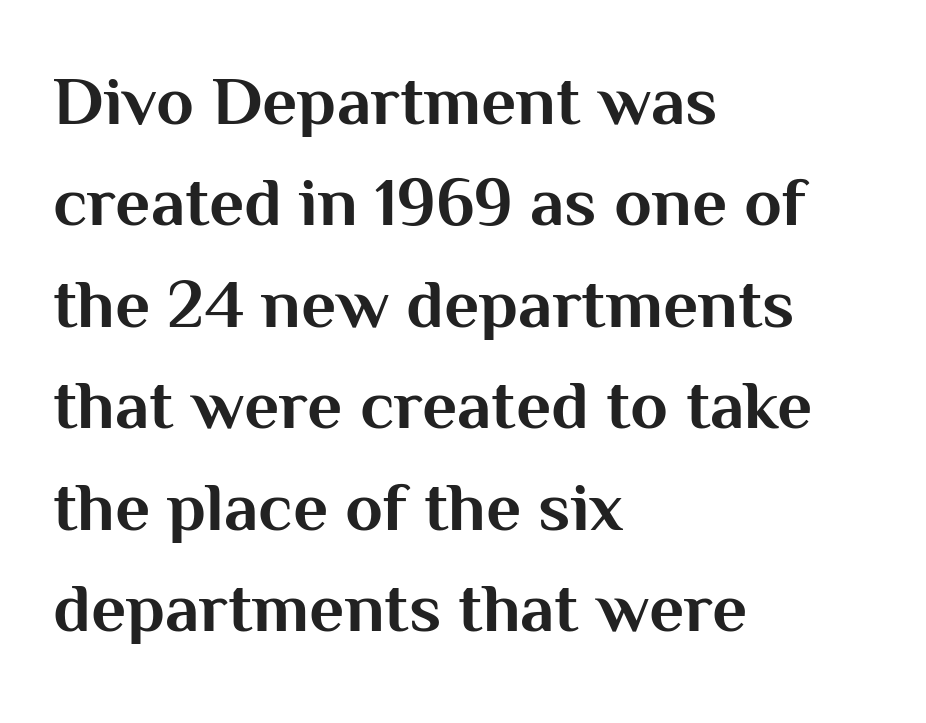
{"serif": "no", "italic": "no", "bold": "yes", "weight": "bold", "width": "normal", "stroke_contrast": "medium", "x_height": "medium", "monospaced": "no", "underline": "no", "align": "left", "line_spacing": "normal", "line_spacing_ratio": 1.47, "letter_spacing": "normal", "letter_spacing_em": 0.0, "glyph_px": 69}
